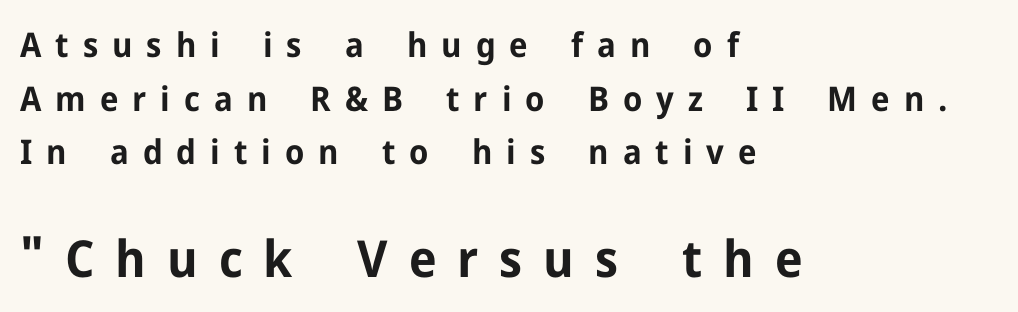
The image shows 51 px bold sans-serif type, upright; set left-aligned, normal line spacing (1.58x), unusually wide letter spacing (+0.41 em), not underlined; the second (bottom) block is 1.5x larger; low stroke contrast and a medium x-height.
